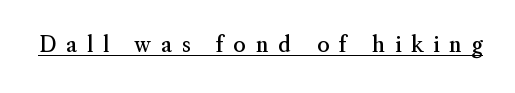
The image shows 22 px text type, upright; set unusually wide letter spacing (+0.44 em), underlined.
